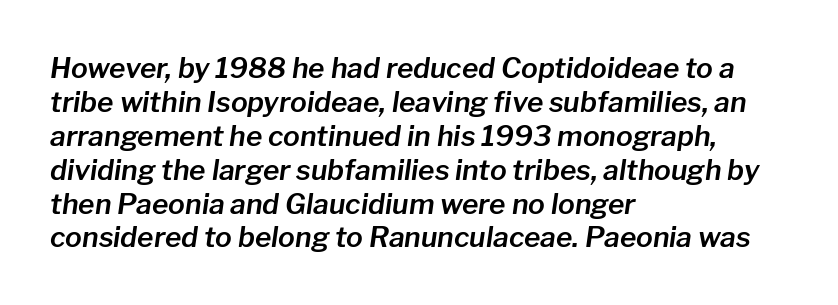
Notice how the passage keeps a crisp vertical edge on the left only. This sample uses plain, unmodified letter spacing. You could not count columns in this text — the font is proportionally spaced. Slant detected: the letters are inclined. Plain, unruled lines of type.
